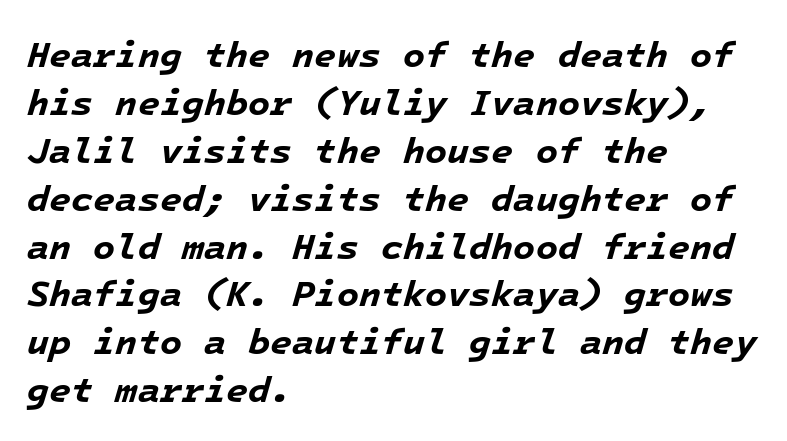
{"italic": "yes", "lean": "right", "slant_degrees": 16, "bold": "yes", "weight": "bold", "width": "normal", "stroke_contrast": "low", "x_height": "medium", "monospaced": "yes", "underline": "no", "align": "left", "line_spacing": "normal", "line_spacing_ratio": 1.33, "letter_spacing": "normal", "letter_spacing_em": 0.0, "glyph_px": 36}
